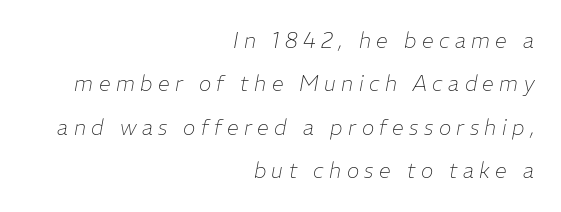
The image shows 21 px text type, italic (leaning right); set right-aligned, loose line spacing (2.07x), unusually wide letter spacing (+0.26 em), not underlined.
